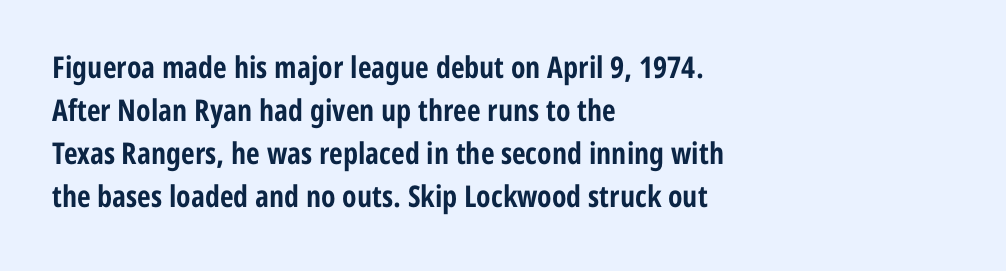
The image shows 30 px bold, condensed sans-serif type, upright; set left-aligned, normal line spacing (1.43x), normal letter spacing, not underlined; low stroke contrast and a medium x-height.
